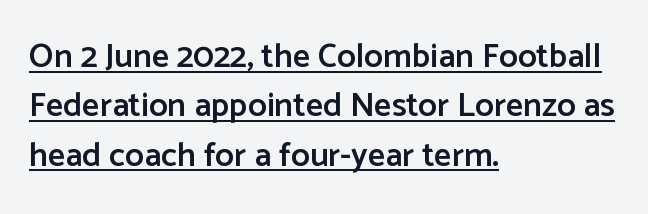
The image shows 34 px semibold sans-serif type, upright; set left-aligned, normal line spacing (1.45x), normal letter spacing, underlined; low stroke contrast and a medium x-height.
